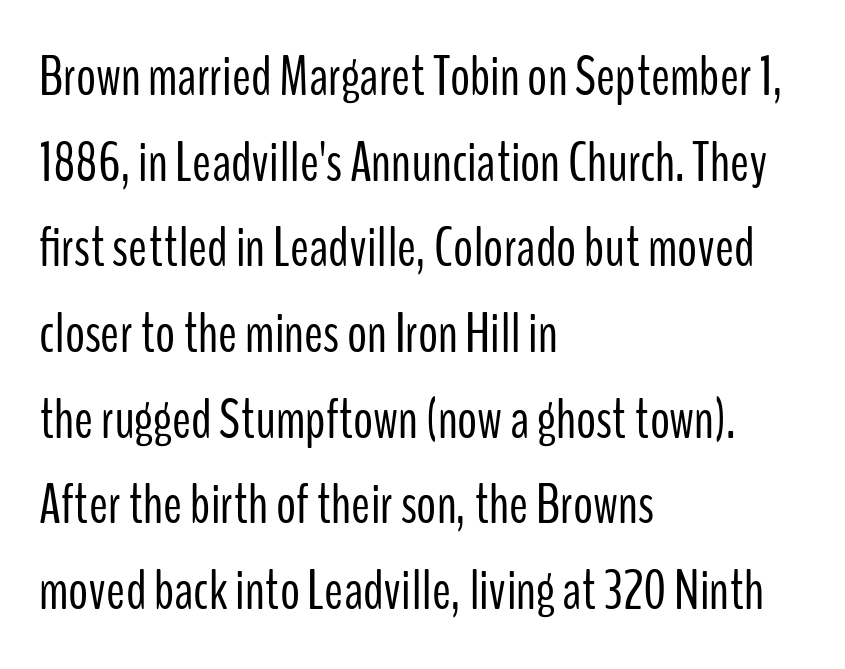
{"serif": "no", "italic": "no", "bold": "no", "weight": "light", "width": "condensed", "stroke_contrast": "low", "x_height": "medium", "monospaced": "no", "underline": "no", "align": "left", "line_spacing": "normal", "line_spacing_ratio": 1.53, "letter_spacing": "normal", "letter_spacing_em": 0.0, "glyph_px": 56}
